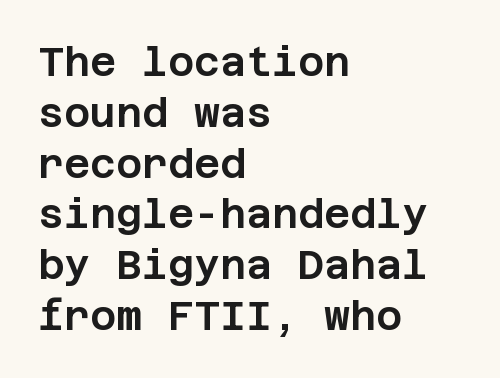
{"serif": "no", "italic": "no", "width": "normal", "stroke_contrast": "low", "x_height": "large", "underline": "no", "align": "left", "line_spacing": "normal", "line_spacing_ratio": 1.27, "letter_spacing": "normal", "letter_spacing_em": 0.0, "glyph_px": 40}
